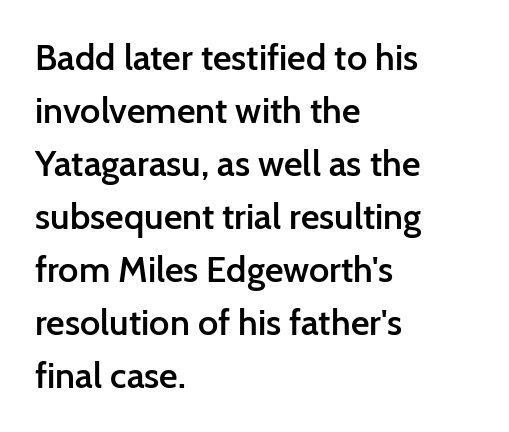
Q: Is the text bold? A: Semi-bold.
Q: Is the text italic (slanted)? A: No, it is upright.
Q: Is the typeface a serif or a sans-serif typeface? A: Sans-serif.
Q: Is the text underlined? A: No.
Q: How is the paragraph aligned? A: Left-aligned.
Q: Is the spacing between letters normal or unusually wide? A: Normal.
Q: Is the spacing between lines tight, normal or loose? A: Normal.
Q: Width (condensed, normal, or wide)? A: Normal.
Q: Stroke contrast? A: Low.
Q: x-height? A: Medium.
Q: Monospaced? A: No.
